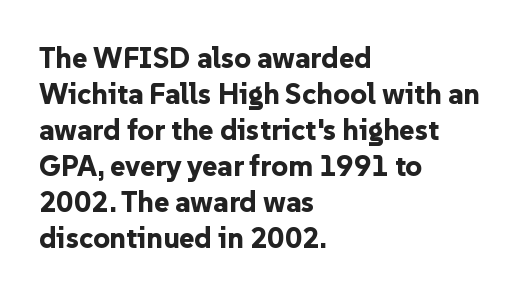
{"serif": "no", "italic": "no", "bold": "yes", "weight": "bold", "width": "normal", "stroke_contrast": "low", "x_height": "medium", "monospaced": "no", "underline": "no", "align": "left", "line_spacing_ratio": 1.24, "letter_spacing": "normal", "letter_spacing_em": 0.0, "glyph_px": 29}
